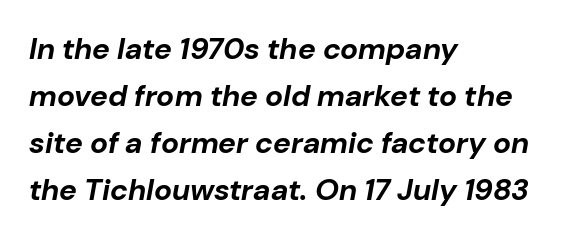
Q: Is the text bold? A: Yes.
Q: Is the text italic (slanted)? A: Yes, it leans right by about 10 degrees.
Q: Is the text underlined? A: No.
Q: How is the paragraph aligned? A: Left-aligned.
Q: Is the spacing between letters normal or unusually wide? A: Normal.
Q: Is the spacing between lines tight, normal or loose? A: Normal.
Q: Width (condensed, normal, or wide)? A: Normal.
Q: Stroke contrast? A: Low.
Q: x-height? A: Medium.
Q: Monospaced? A: No.
